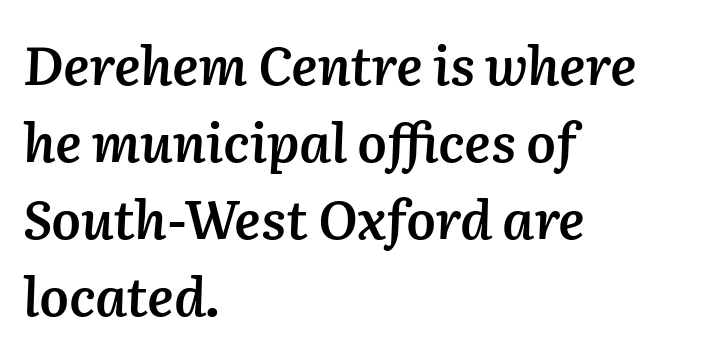
Q: Is the text bold? A: Semi-bold.
Q: Is the text italic (slanted)? A: Yes, it leans right by about 2 degrees.
Q: Is the text underlined? A: No.
Q: How is the paragraph aligned? A: Left-aligned.
Q: Is the spacing between letters normal or unusually wide? A: Normal.
Q: Is the spacing between lines tight, normal or loose? A: Normal.
Q: Width (condensed, normal, or wide)? A: Normal.
Q: Stroke contrast? A: Medium.
Q: x-height? A: Medium.
Q: Monospaced? A: No.
